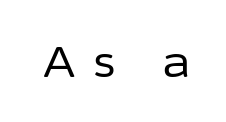
Unmarked baselines from the first word to the last. Stems and bowls with no extra thickness — not bold. The glyphs in this specimen are sans serif. The horizontal fit of the characters is loose and conspicuously gappy. The face used here is proportionally spaced, like ordinary book or web type. These lines were composed using upright roman letters.
